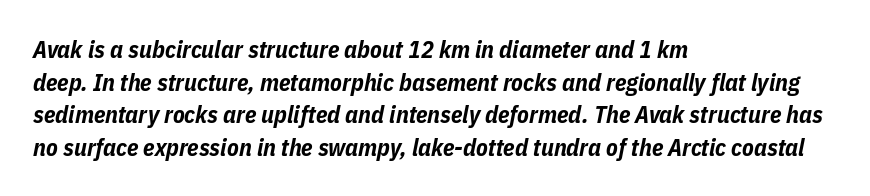
{"italic": "yes", "lean": "right", "slant_degrees": 11, "bold": "yes", "underline": "no", "align": "left", "line_spacing": "normal", "line_spacing_ratio": 1.36, "letter_spacing": "normal", "letter_spacing_em": 0.0, "glyph_px": 24}
